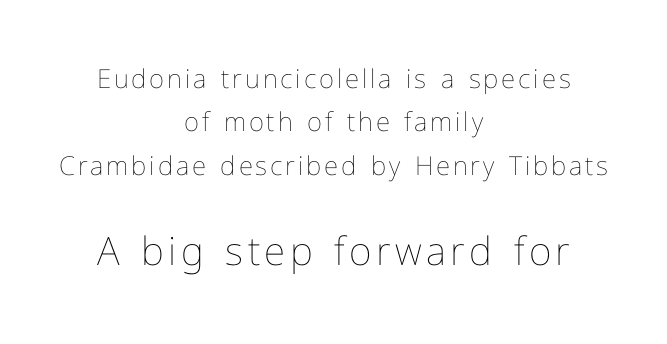
Q: Is the text bold? A: No.
Q: Is the text italic (slanted)? A: No, it is upright.
Q: Is the text underlined? A: No.
Q: How is the paragraph aligned? A: Centered.
Q: Is the spacing between lines tight, normal or loose? A: Normal.
Q: Which block of text is set in a larger size, the first (top) or the second (bottom)? A: The second (bottom) one.
Q: Width (condensed, normal, or wide)? A: Normal.
Q: Stroke contrast? A: Low.
Q: x-height? A: Medium.
Q: Monospaced? A: No.
